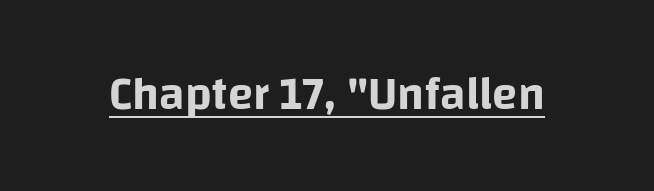
{"serif": "no", "italic": "no", "width": "normal", "stroke_contrast": "low", "x_height": "large", "monospaced": "no", "underline": "yes", "letter_spacing": "normal", "letter_spacing_em": 0.0, "glyph_px": 46}
